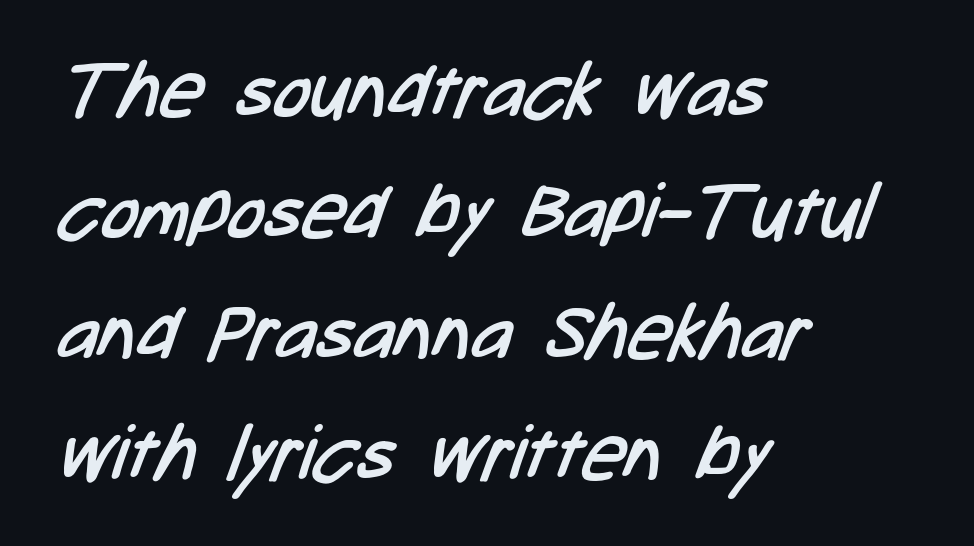
{"serif": "no", "bold": "no", "weight": "regular", "width": "condensed", "stroke_contrast": "low", "x_height": "medium", "monospaced": "no", "underline": "no", "align": "left", "line_spacing": "normal", "line_spacing_ratio": 1.59, "letter_spacing": "normal", "letter_spacing_em": 0.0, "glyph_px": 76}
